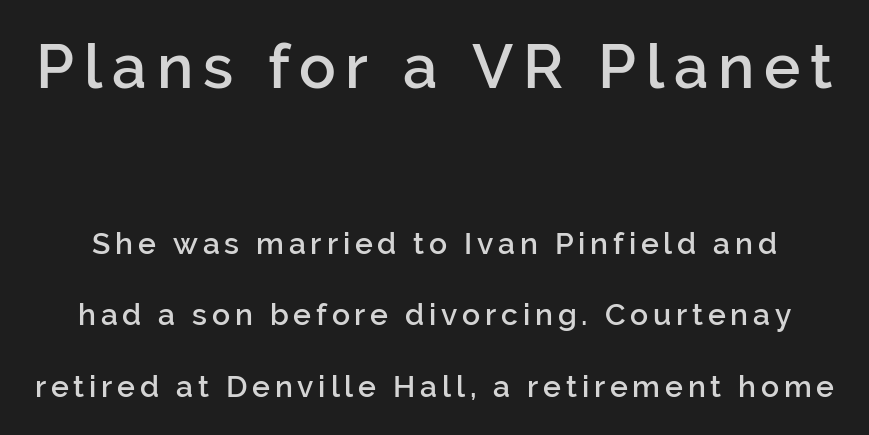
Q: Is the text bold? A: Semi-bold.
Q: Is the text italic (slanted)? A: No, it is upright.
Q: Is the typeface a serif or a sans-serif typeface? A: Sans-serif.
Q: Is the text underlined? A: No.
Q: Is the spacing between lines tight, normal or loose? A: Loose.
Q: Which block of text is set in a larger size, the first (top) or the second (bottom)? A: The first (top) one.
Q: Width (condensed, normal, or wide)? A: Normal.
Q: Stroke contrast? A: Low.
Q: x-height? A: Medium.
Q: Monospaced? A: No.
